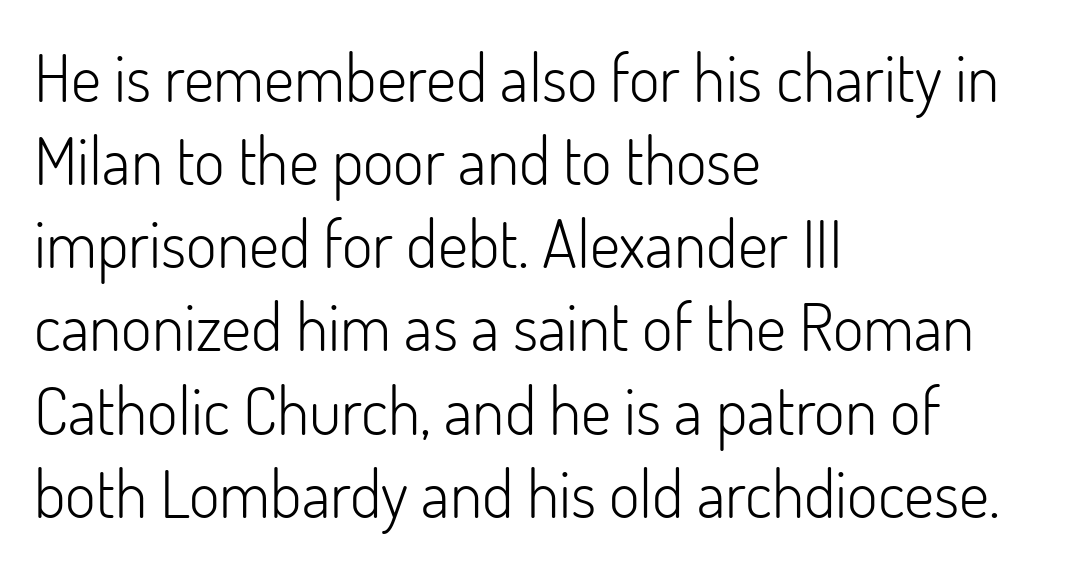
{"serif": "no", "italic": "no", "bold": "no", "weight": "light", "width": "normal", "stroke_contrast": "low", "x_height": "small", "monospaced": "no", "underline": "no", "align": "left", "line_spacing": "normal", "line_spacing_ratio": 1.26, "letter_spacing": "normal", "letter_spacing_em": 0.0, "glyph_px": 66}
